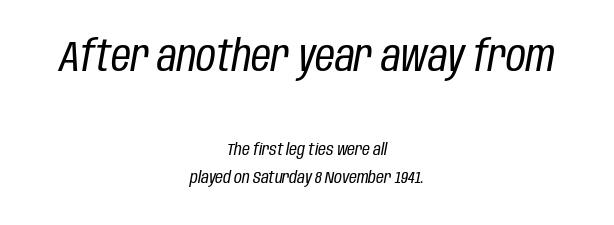
Weight: in the light-to-regular range. Think of a printed novel: that variable character pitch is what you see here. The passage shown has conventional tracking throughout. Words float on clear page, feet unadorned. The lines are quadded center.
